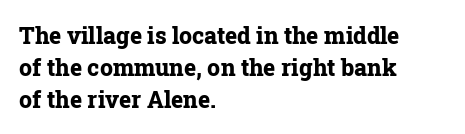
Compared with typical paragraphs, the rows here are spaced about the same. In terms of posture, this sample is upright. You'd pick this weight for a headline — it's a proper bold. Typeset ragged right — the left edge is the straight one.
